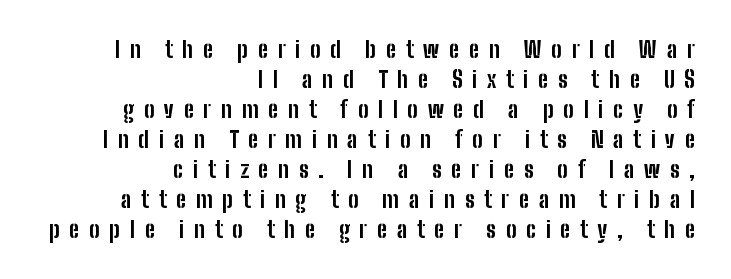
Q: Is the text bold? A: Yes.
Q: Is the text italic (slanted)? A: No, it is upright.
Q: Is the text underlined? A: No.
Q: How is the paragraph aligned? A: Right-aligned.
Q: Is the spacing between letters normal or unusually wide? A: Unusually wide.
Q: Is the spacing between lines tight, normal or loose? A: Normal.
